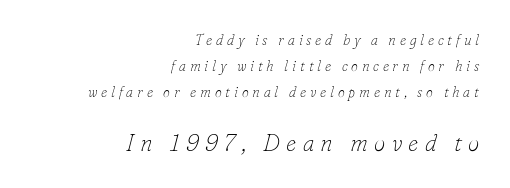
{"italic": "yes", "lean": "right", "slant_degrees": 16, "bold": "no", "underline": "no", "align": "right", "line_spacing_ratio": 1.87, "letter_spacing": "wide", "letter_spacing_em": 0.27, "larger_block": "second", "size_ratio": 1.64, "glyph_px": 23}
